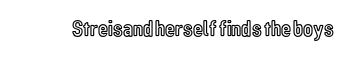
Q: Is the text italic (slanted)? A: No, it is upright.
Q: Is the text underlined? A: No.
Q: Is the spacing between letters normal or unusually wide? A: Normal.
